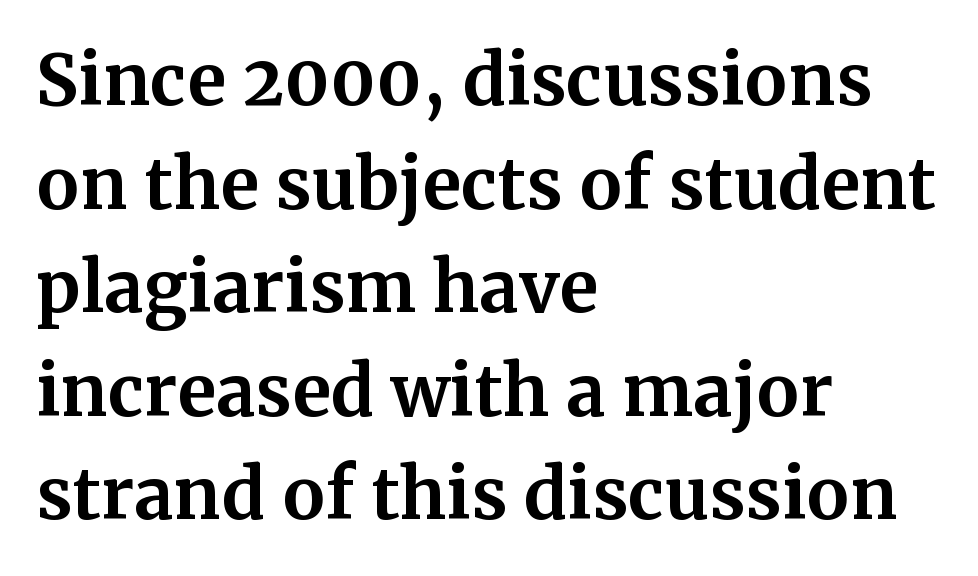
The designer went with a serif here, giving each stem small feet. The area under the type is left untouched. How are the letters spaced? Ordinarily, with no added tracking. The space between consecutive lines is moderate.
